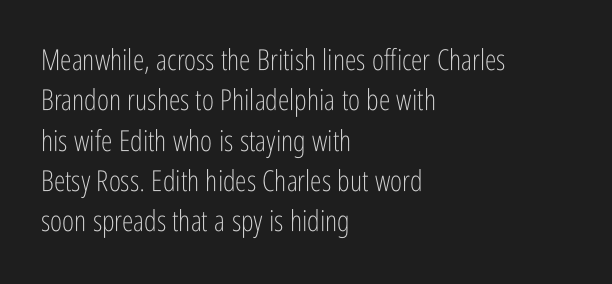
{"serif": "no", "italic": "no", "bold": "no", "weight": "light", "width": "condensed", "stroke_contrast": "low", "x_height": "medium", "monospaced": "no", "underline": "no", "align": "left", "line_spacing": "normal", "line_spacing_ratio": 1.39, "letter_spacing": "normal", "letter_spacing_em": 0.0, "glyph_px": 29}
